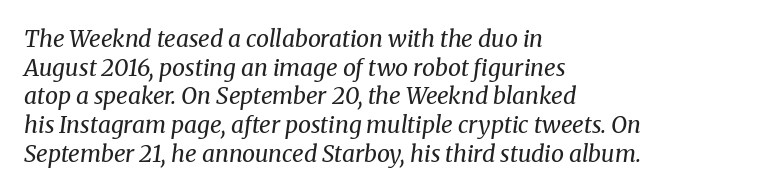
The image shows 23 px text type, italic (leaning right); set left-aligned, normal line spacing (1.25x), normal letter spacing, not underlined.
